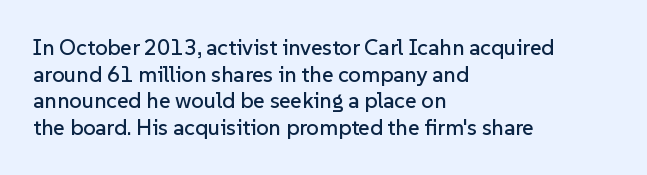
{"italic": "no", "underline": "no", "align": "left", "line_spacing_ratio": 1.21, "letter_spacing": "normal", "letter_spacing_em": 0.0, "glyph_px": 22}
